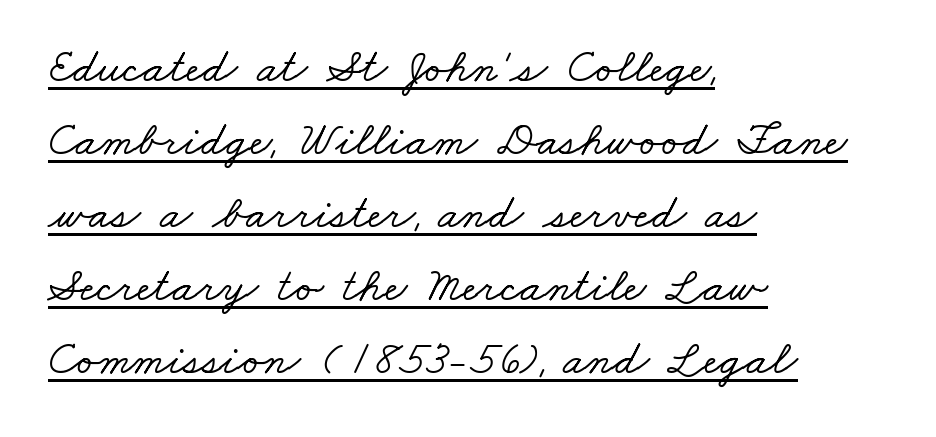
{"serif": "yes", "width": "wide", "stroke_contrast": "low", "x_height": "small", "monospaced": "no", "underline": "yes", "align": "left", "line_spacing": "normal", "line_spacing_ratio": 1.52, "letter_spacing": "normal", "letter_spacing_em": 0.0, "glyph_px": 48}
